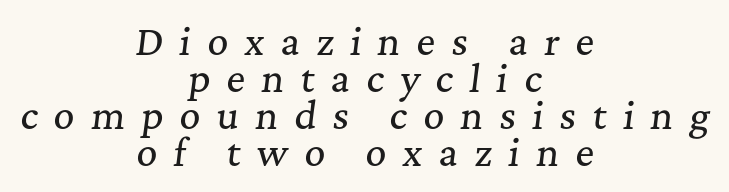
Do the characters align in a grid? No, the font is proportional. Underline: absent. Little horizontal feet cap the strokes, marking this as serif type. There is plenty of visible air inserted between adjacent glyphs. There's an unmistakable incline to the writing here.
